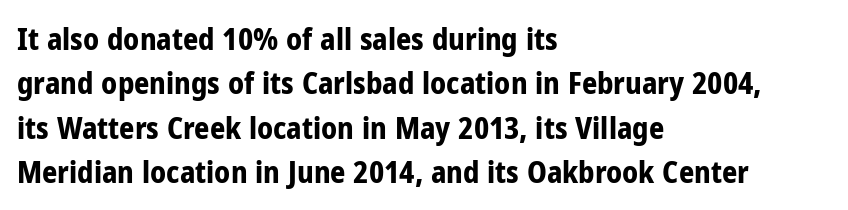
The image shows 30 px bold, condensed sans-serif type, upright; set left-aligned, normal line spacing (1.48x), normal letter spacing, not underlined; low stroke contrast and a medium x-height.
